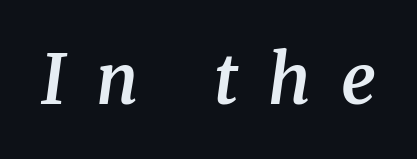
Q: Is the text bold? A: Semi-bold.
Q: Is the text italic (slanted)? A: Yes, it leans right by about 8 degrees.
Q: Is the typeface a serif or a sans-serif typeface? A: Serif.
Q: Is the text underlined? A: No.
Q: Is the spacing between letters normal or unusually wide? A: Unusually wide.
Q: Width (condensed, normal, or wide)? A: Normal.
Q: Stroke contrast? A: Medium.
Q: x-height? A: Medium.
Q: Monospaced? A: No.
